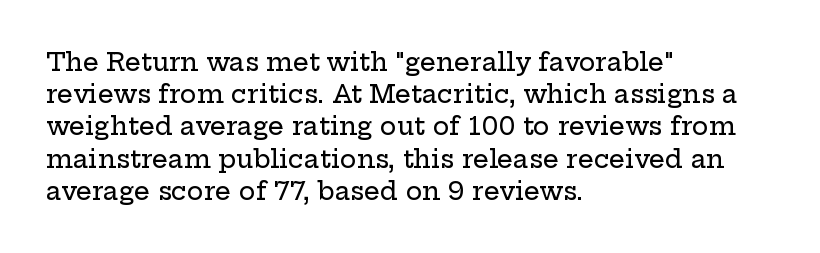
{"italic": "no", "underline": "no", "align": "left", "line_spacing": "normal", "line_spacing_ratio": 1.29, "letter_spacing": "normal", "letter_spacing_em": 0.0, "glyph_px": 25}
